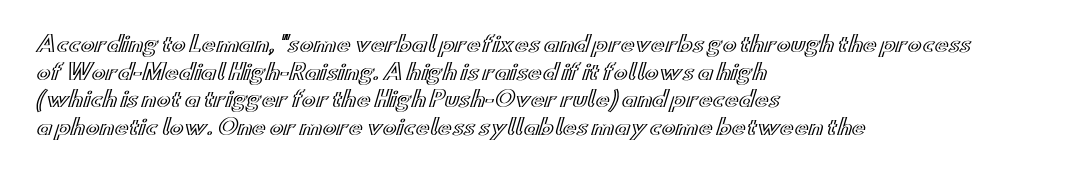
Decoration check: the copy has no underline. A normal amount of white space separates one row of letters from the next. The passage shown has conventional tracking throughout.
